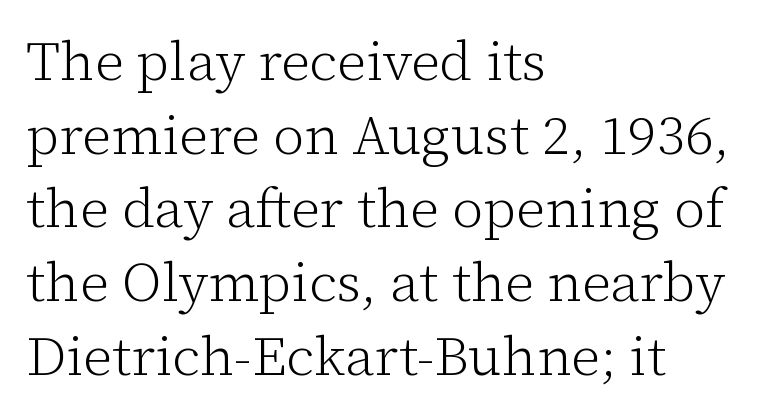
Q: Is the text bold? A: No.
Q: Is the text italic (slanted)? A: No, it is upright.
Q: Is the typeface a serif or a sans-serif typeface? A: Serif.
Q: Is the text underlined? A: No.
Q: How is the paragraph aligned? A: Left-aligned.
Q: Is the spacing between letters normal or unusually wide? A: Normal.
Q: Is the spacing between lines tight, normal or loose? A: Normal.
Q: Width (condensed, normal, or wide)? A: Normal.
Q: Stroke contrast? A: Low.
Q: x-height? A: Medium.
Q: Monospaced? A: No.
